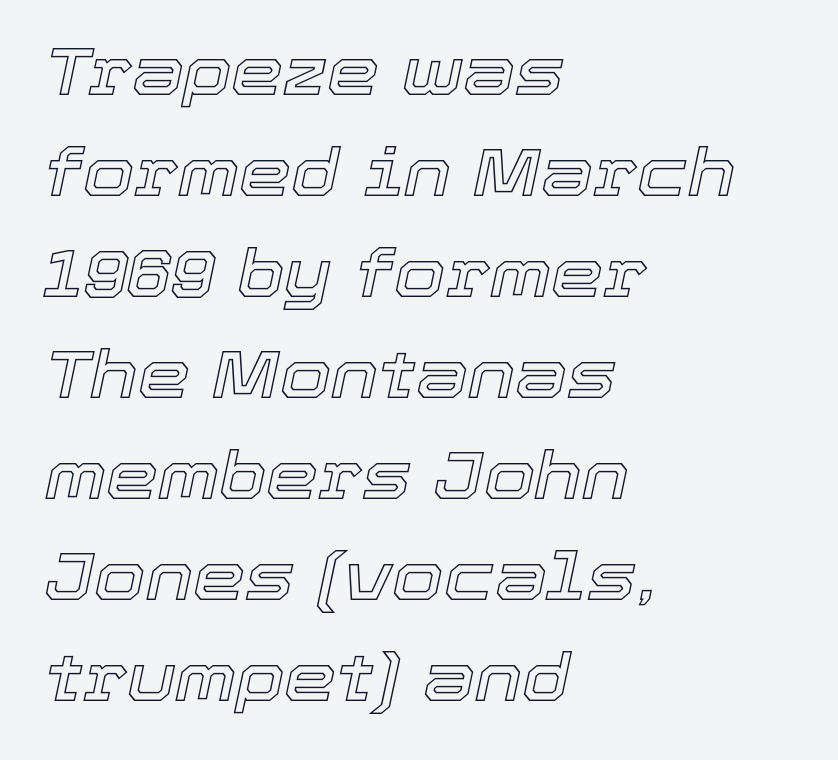
The image shows 66 px text type, italic (leaning right); set left-aligned, normal line spacing (1.53x), normal letter spacing, not underlined; a medium x-height.
